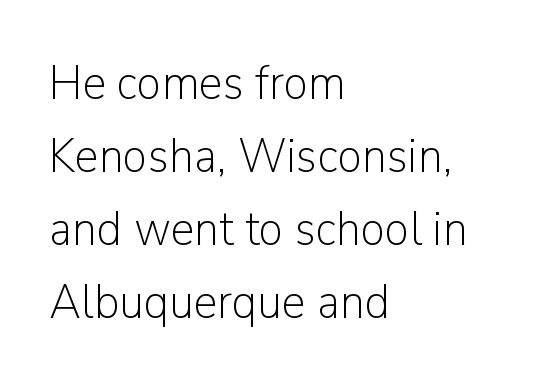
{"serif": "no", "italic": "no", "bold": "no", "weight": "light", "width": "normal", "stroke_contrast": "low", "x_height": "medium", "monospaced": "no", "underline": "no", "align": "left", "line_spacing": "normal", "line_spacing_ratio": 1.49, "letter_spacing": "normal", "letter_spacing_em": 0.0, "glyph_px": 49}
